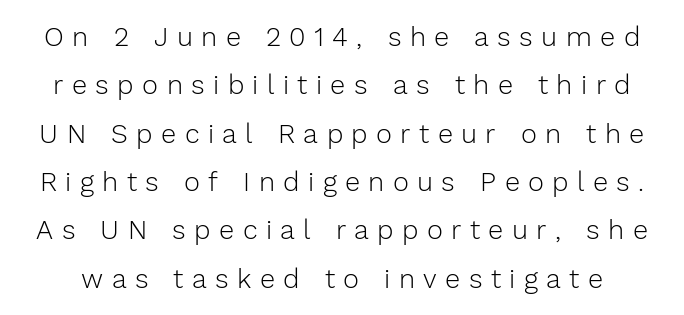
Style check: upright. Tracking value appears strongly positive — letters spread wide. Weight: in the light-to-regular range. Beneath every word, the page is bare.
